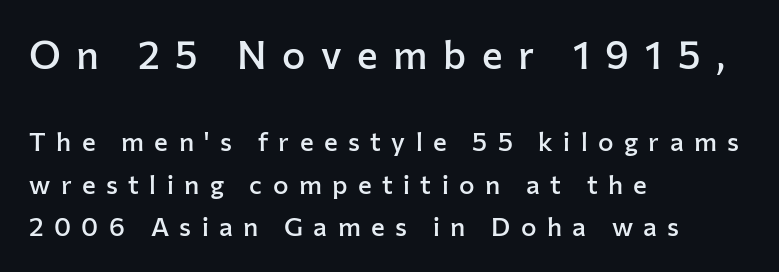
Unlike a traditional serif, this face leaves its strokes unadorned. The lettering stays uniformly vertical, giving the passage a roman look. A typesetter would call this proportional, since set widths differ per character. The designer left line spacing at the default.
